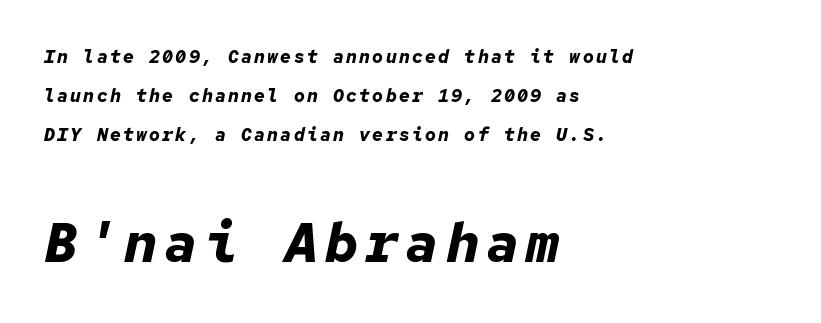
{"italic": "yes", "lean": "right", "slant_degrees": 12, "bold": "yes", "weight": "bold", "width": "normal", "stroke_contrast": "low", "x_height": "medium", "monospaced": "yes", "underline": "no", "align": "left", "line_spacing": "loose", "line_spacing_ratio": 2.18, "larger_block": "second", "size_ratio": 3.06, "glyph_px": 55}
